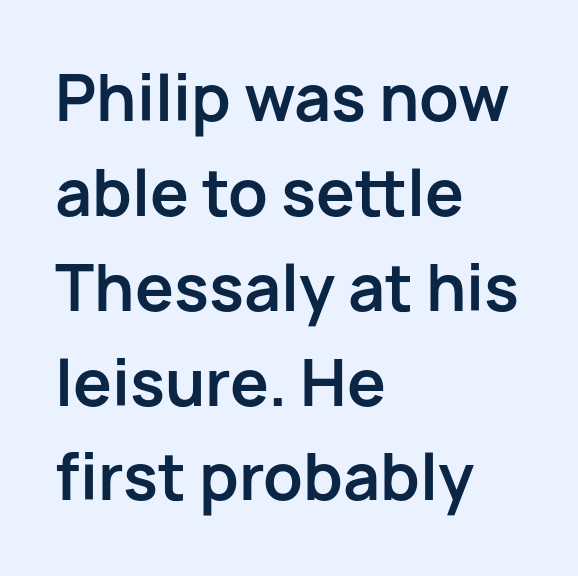
Does the copy run flush right? No — it runs flush left. Regarding leading, the lines here are spaced in the standard way. In terms of letterform style, serifs are entirely absent. When letters stand straight like this, we call the style roman or upright. The space directly below the letters is spotless.
